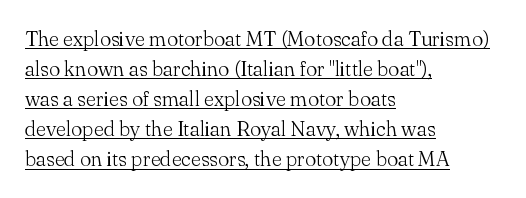
{"italic": "no", "bold": "no", "underline": "yes", "align": "left", "line_spacing": "normal", "line_spacing_ratio": 1.43, "letter_spacing": "normal", "letter_spacing_em": 0.0, "glyph_px": 21}
